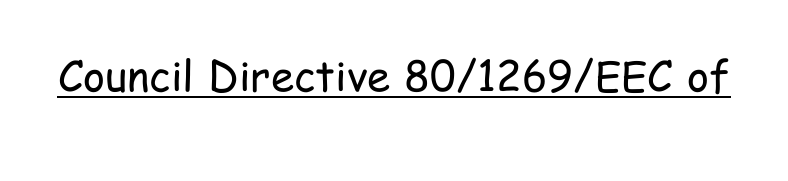
Q: Is the text bold? A: No.
Q: Is the text italic (slanted)? A: No, it is upright.
Q: Is the typeface a serif or a sans-serif typeface? A: Sans-serif.
Q: Is the text underlined? A: Yes.
Q: Is the spacing between letters normal or unusually wide? A: Normal.
Q: Width (condensed, normal, or wide)? A: Condensed.
Q: Stroke contrast? A: Low.
Q: x-height? A: Medium.
Q: Monospaced? A: No.
